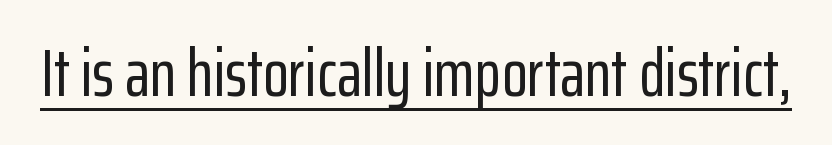
The image shows 67 px condensed sans-serif type, upright; set normal letter spacing, underlined; low stroke contrast and a medium x-height.
